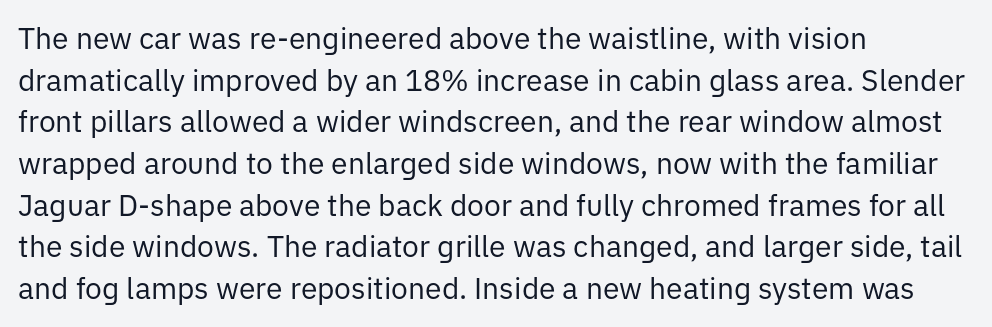
Is there any slant? The stems are plumb. No chunkiness to these letters — they're not bold. The glyphs in this specimen are sans serif. These lines keep a tight, regular rhythm from letter to letter. A normal amount of white space separates one row of letters from the next.
